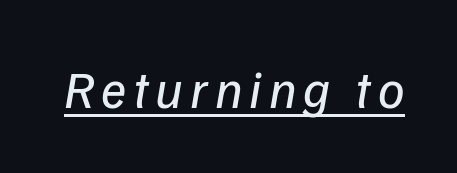
The image shows 53 px regular-weight sans-serif type; set underlined; low stroke contrast and a medium x-height.
